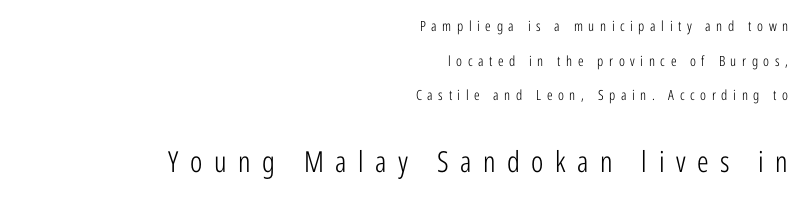
{"serif": "no", "italic": "no", "bold": "no", "weight": "light", "width": "condensed", "stroke_contrast": "low", "x_height": "medium", "monospaced": "no", "underline": "no", "align": "right", "line_spacing": "loose", "line_spacing_ratio": 2.47, "letter_spacing": "wide", "letter_spacing_em": 0.4, "larger_block": "second", "size_ratio": 2.07, "glyph_px": 29}
